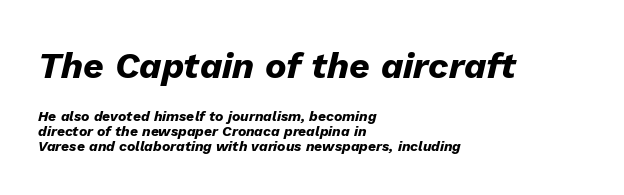
The image shows 36 px heavy type, italic (leaning right); set left-aligned, tight line spacing (1.07x), normal letter spacing, not underlined; the first (top) block is 2.57x larger; low stroke contrast and a medium x-height.
